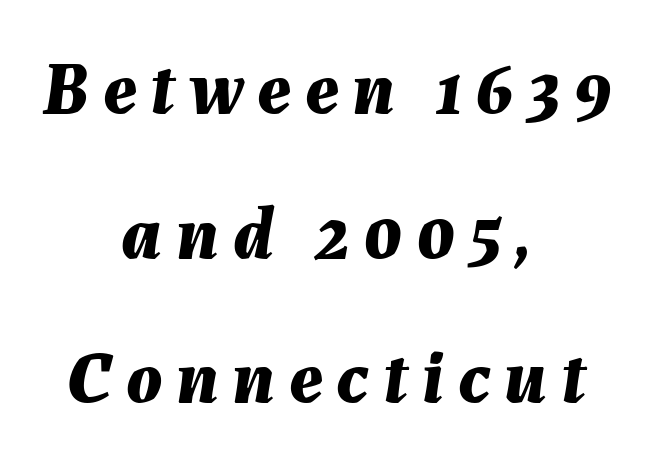
{"italic": "yes", "lean": "right", "slant_degrees": 7, "bold": "yes", "weight": "bold", "width": "normal", "stroke_contrast": "medium", "x_height": "medium", "monospaced": "no", "underline": "no", "align": "center", "line_spacing": "loose", "line_spacing_ratio": 1.93, "glyph_px": 75}
